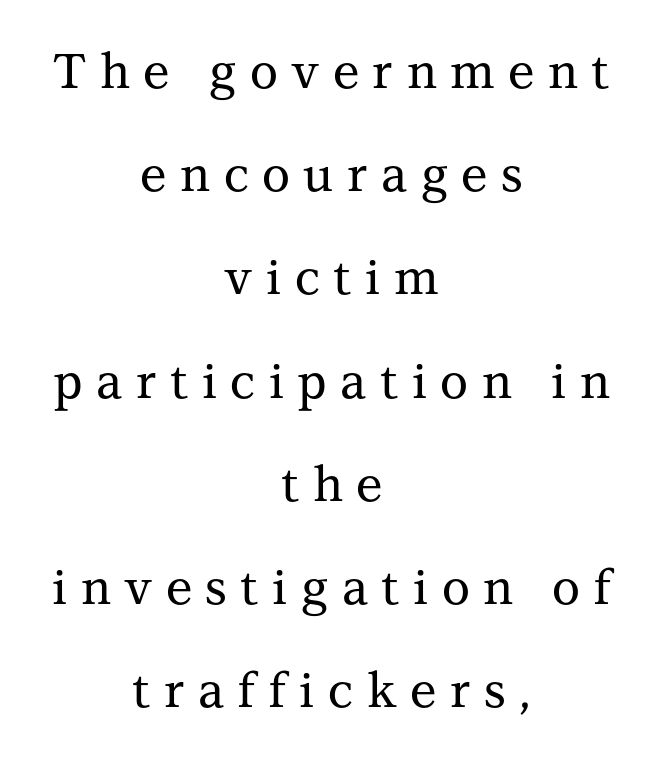
{"serif": "yes", "italic": "no", "width": "normal", "stroke_contrast": "medium", "x_height": "medium", "monospaced": "no", "underline": "no", "align": "center", "line_spacing": "loose", "line_spacing_ratio": 2.15, "letter_spacing": "wide", "letter_spacing_em": 0.28, "glyph_px": 48}
